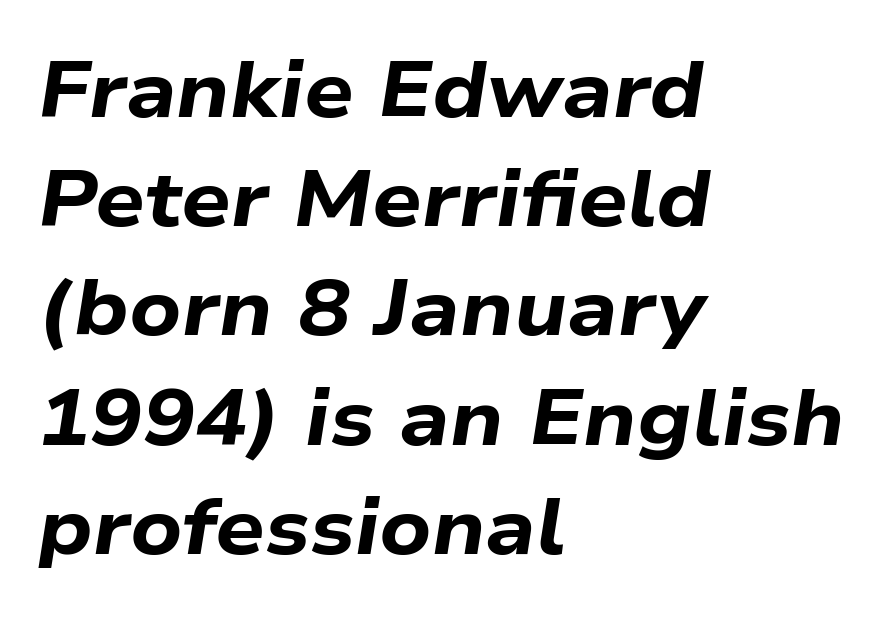
Regular leading. The face used here has a pronounced slope to its letters. I'd describe the lettering as bold — thick and assertive. Spacing between characters is what you'd get straight out of the box. Just letters on the line, the space beneath them empty. Proportional: the letters do not fall into vertical columns.
